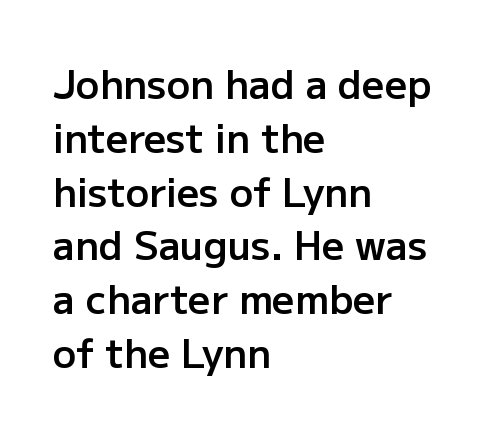
Q: Is the text bold? A: Semi-bold.
Q: Is the text italic (slanted)? A: No, it is upright.
Q: Is the typeface a serif or a sans-serif typeface? A: Sans-serif.
Q: Is the text underlined? A: No.
Q: How is the paragraph aligned? A: Left-aligned.
Q: Is the spacing between letters normal or unusually wide? A: Normal.
Q: Is the spacing between lines tight, normal or loose? A: Normal.
Q: Width (condensed, normal, or wide)? A: Normal.
Q: Stroke contrast? A: Low.
Q: x-height? A: Medium.
Q: Monospaced? A: No.
